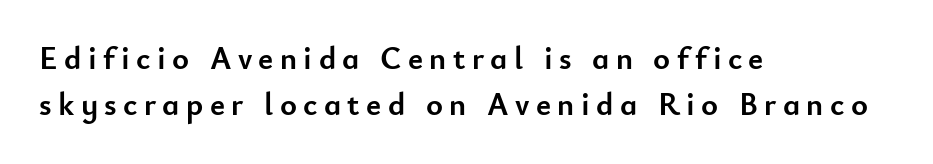
{"serif": "no", "italic": "no", "bold": "yes", "weight": "semibold", "width": "normal", "stroke_contrast": "low", "x_height": "small", "monospaced": "no", "underline": "no", "align": "left", "line_spacing": "normal", "line_spacing_ratio": 1.43, "letter_spacing": "wide", "letter_spacing_em": 0.2, "glyph_px": 32}
